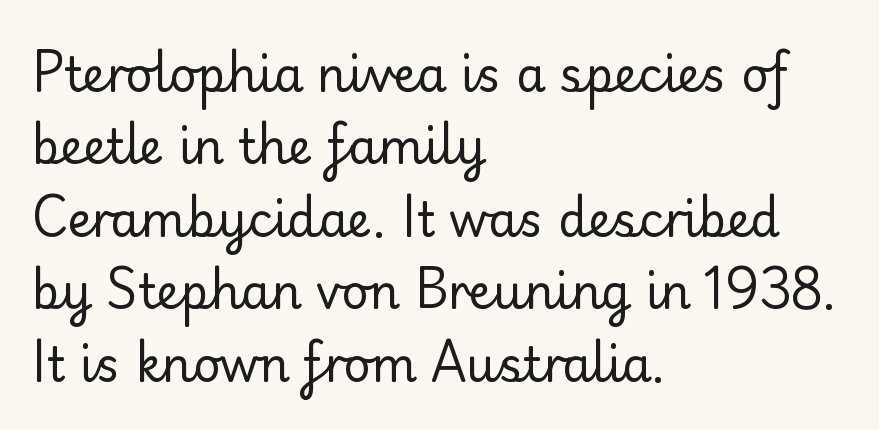
{"serif": "no", "italic": "no", "bold": "no", "weight": "regular", "width": "normal", "stroke_contrast": "low", "x_height": "small", "monospaced": "no", "underline": "no", "align": "left", "line_spacing": "normal", "line_spacing_ratio": 1.54, "letter_spacing": "normal", "letter_spacing_em": 0.0, "glyph_px": 47}
